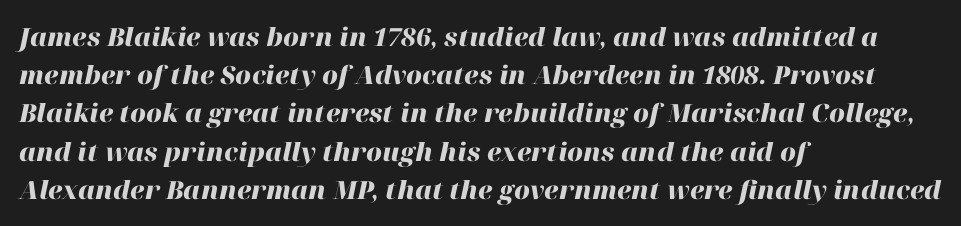
{"italic": "yes", "lean": "right", "slant_degrees": 12, "bold": "yes", "underline": "no", "align": "left", "line_spacing": "normal", "line_spacing_ratio": 1.53, "letter_spacing": "normal", "letter_spacing_em": 0.0, "glyph_px": 25}
